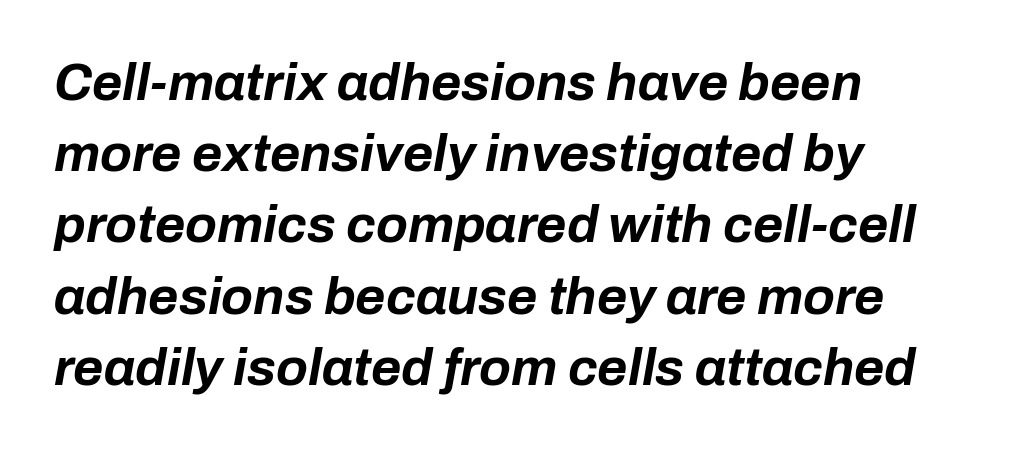
The image shows 52 px bold type, italic (leaning right); set left-aligned, normal line spacing (1.37x), normal letter spacing, not underlined; low stroke contrast and a medium x-height.
